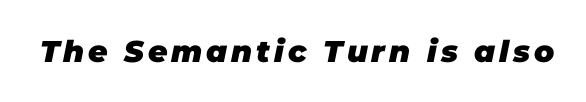
This sample has the flowing, uneven cadence of proportional lettering. Would a proofreader flag this as italicized? Yes. Does the weight exceed regular? Yes, all the way to bold. Beneath every word, the page is bare.
